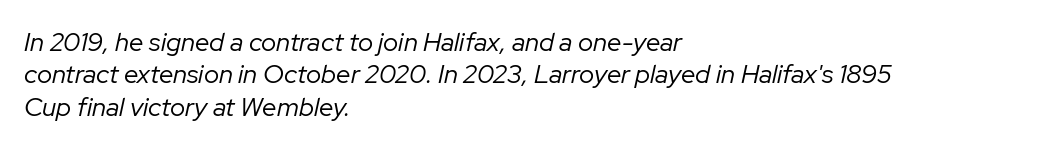
Q: Is the text bold? A: No.
Q: Is the text italic (slanted)? A: Yes, it leans right by about 12 degrees.
Q: Is the text underlined? A: No.
Q: How is the paragraph aligned? A: Left-aligned.
Q: Is the spacing between letters normal or unusually wide? A: Normal.
Q: Is the spacing between lines tight, normal or loose? A: Normal.
